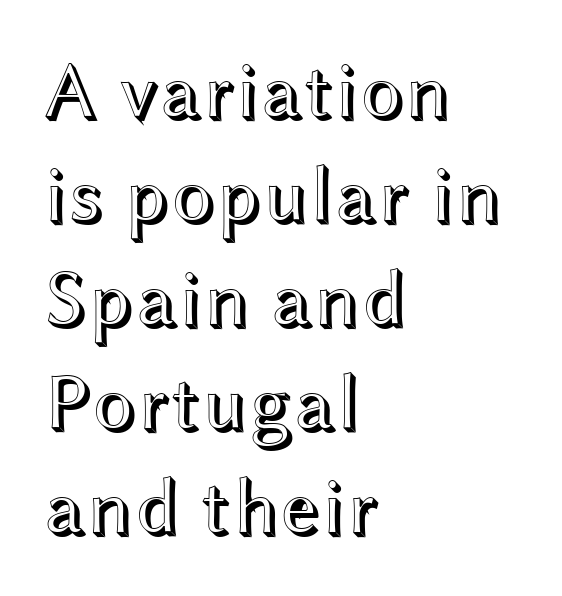
The image shows 80 px wide type, upright; set left-aligned, normal line spacing (1.3x), normal letter spacing, not underlined; a medium x-height.
